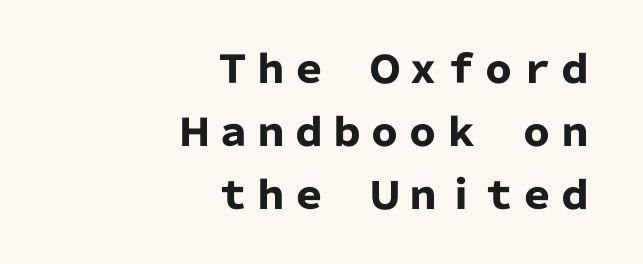
The image shows 38 px heavy sans-serif type, upright; set right-aligned, normal line spacing (1.66x), normal letter spacing, not underlined; low stroke contrast and a medium x-height.
